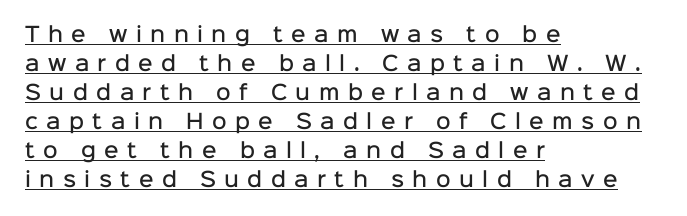
Whoever set this chose a conventional vertical rhythm. Does the copy run flush right? No — it runs flush left. The sample's only ornament is a line tracing under the words. Quick note: not italic, upright.
